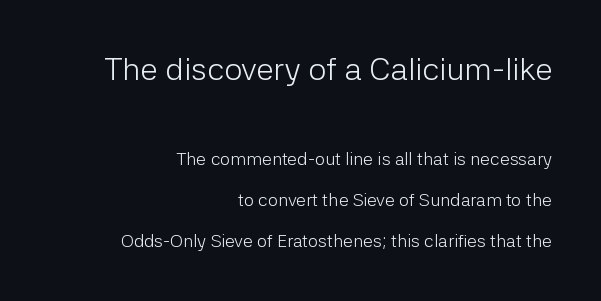
{"serif": "no", "italic": "no", "bold": "no", "weight": "light", "width": "normal", "stroke_contrast": "low", "x_height": "medium", "monospaced": "no", "underline": "no", "align": "right", "line_spacing": "loose", "line_spacing_ratio": 2.27, "letter_spacing": "normal", "letter_spacing_em": 0.0, "larger_block": "first", "size_ratio": 1.78, "glyph_px": 32}
